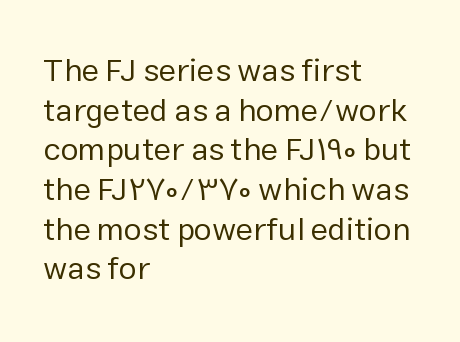
The image shows 32 px regular-weight sans-serif type, upright; set left-aligned, line spacing 1.24x, normal letter spacing, not underlined; low stroke contrast and a medium x-height.
